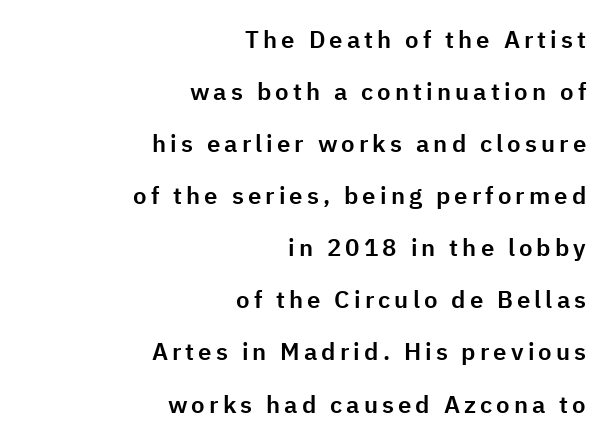
Q: Is the text italic (slanted)? A: No, it is upright.
Q: Is the text underlined? A: No.
Q: How is the paragraph aligned? A: Right-aligned.
Q: Is the spacing between lines tight, normal or loose? A: Loose.
